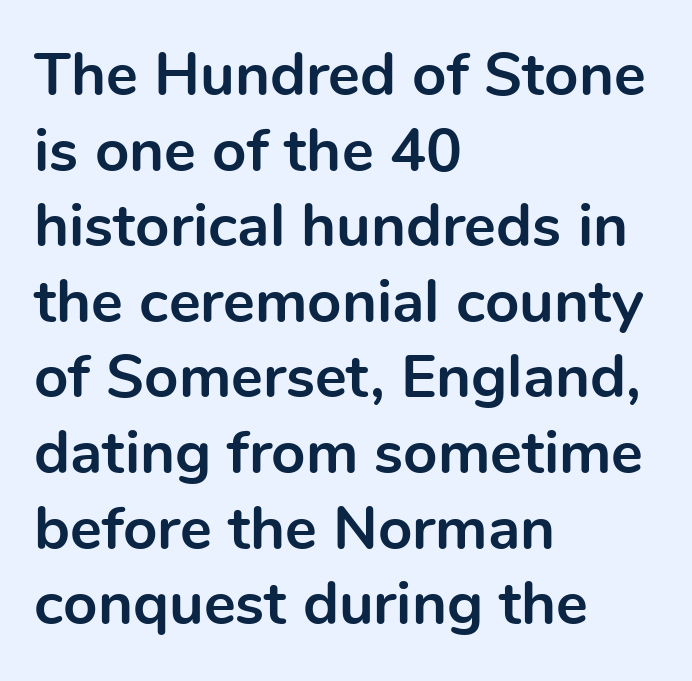
Letters rest on an invisible, unmarked baseline. This sample has the flowing, uneven cadence of proportional lettering. These lines stack with their left ends in a neat column. When letters stand straight like this, we call the style roman or upright. You'd pick this weight for a headline — it's a proper bold. The typeface chosen for these lines omits serifs.
